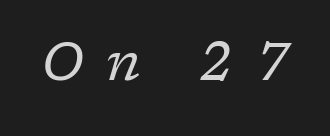
{"serif": "yes", "italic": "yes", "lean": "right", "slant_degrees": 17, "bold": "no", "weight": "regular", "width": "normal", "stroke_contrast": "low", "x_height": "medium", "monospaced": "no", "underline": "no", "letter_spacing": "wide", "letter_spacing_em": 0.42, "glyph_px": 53}
